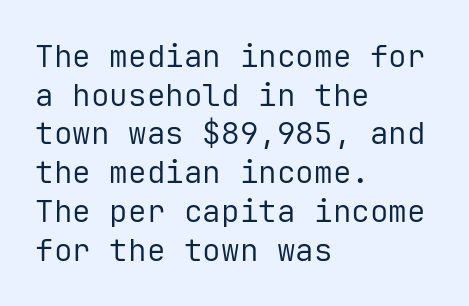
{"serif": "no", "italic": "no", "bold": "no", "weight": "regular", "width": "normal", "stroke_contrast": "low", "x_height": "medium", "monospaced": "yes", "underline": "no", "align": "left", "line_spacing": "normal", "line_spacing_ratio": 1.25, "letter_spacing": "normal", "letter_spacing_em": 0.0, "glyph_px": 31}
